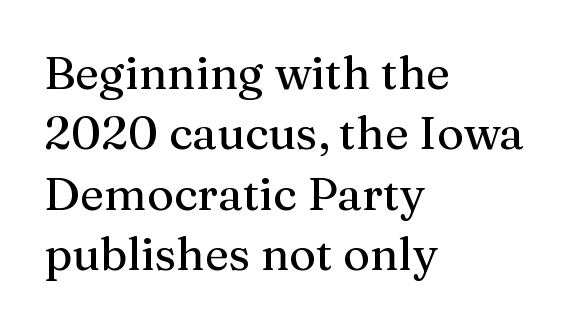
Q: Is the text italic (slanted)? A: No, it is upright.
Q: Is the typeface a serif or a sans-serif typeface? A: Serif.
Q: Is the text underlined? A: No.
Q: How is the paragraph aligned? A: Left-aligned.
Q: Is the spacing between letters normal or unusually wide? A: Normal.
Q: Is the spacing between lines tight, normal or loose? A: Normal.
Q: Width (condensed, normal, or wide)? A: Normal.
Q: Stroke contrast? A: Medium.
Q: x-height? A: Medium.
Q: Monospaced? A: No.
